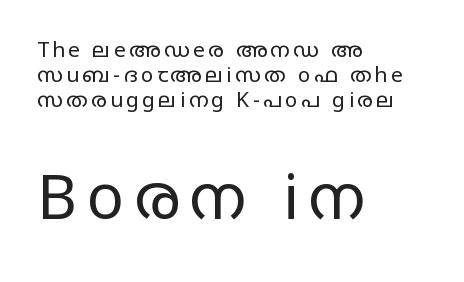
The image shows 62 px regular-weight, wide sans-serif type, upright; set left-aligned, line spacing 1.19x, not underlined; the second (bottom) block is 2.95x larger; low stroke contrast and a large x-height.
